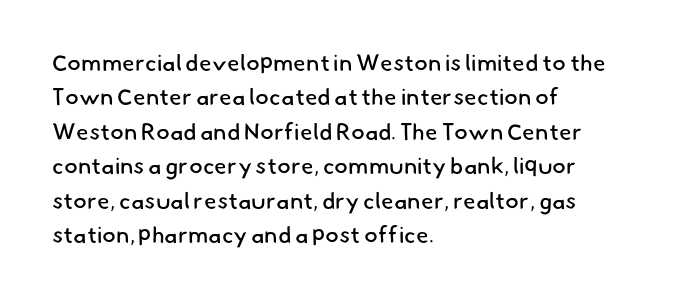
{"bold": "no", "underline": "no", "align": "left", "line_spacing": "normal", "line_spacing_ratio": 1.5, "letter_spacing": "normal", "letter_spacing_em": 0.0, "glyph_px": 23}
